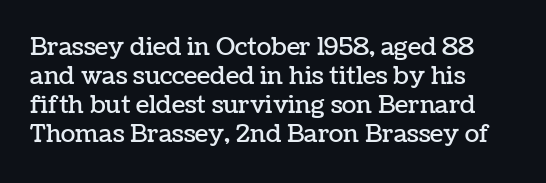
Q: Is the text italic (slanted)? A: No, it is upright.
Q: Is the text underlined? A: No.
Q: How is the paragraph aligned? A: Left-aligned.
Q: Is the spacing between letters normal or unusually wide? A: Normal.
